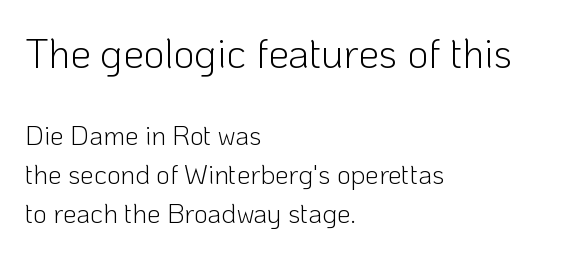
The image shows 41 px light sans-serif type, upright; set left-aligned, normal line spacing (1.43x), normal letter spacing, not underlined; the first (top) block is 1.52x larger; low stroke contrast and a medium x-height.
